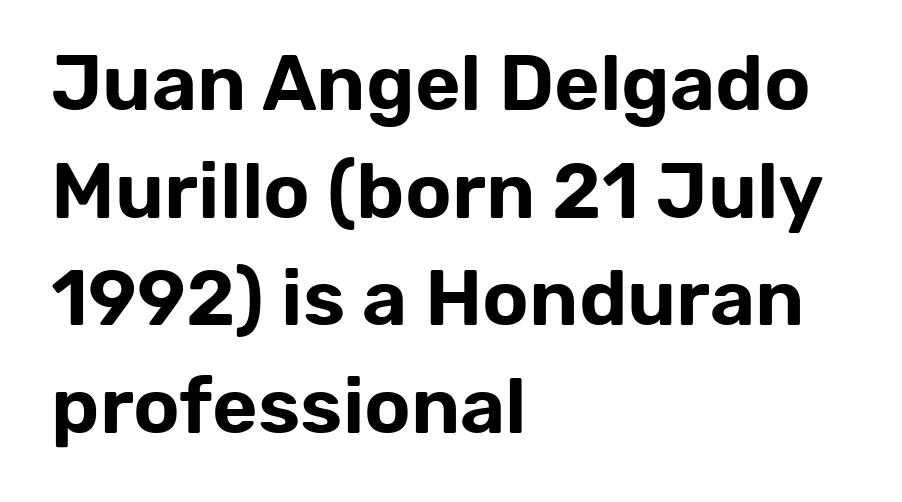
Q: Is the text italic (slanted)? A: No, it is upright.
Q: Is the typeface a serif or a sans-serif typeface? A: Sans-serif.
Q: Is the text underlined? A: No.
Q: How is the paragraph aligned? A: Left-aligned.
Q: Is the spacing between letters normal or unusually wide? A: Normal.
Q: Is the spacing between lines tight, normal or loose? A: Normal.
Q: Width (condensed, normal, or wide)? A: Normal.
Q: Stroke contrast? A: Low.
Q: x-height? A: Medium.
Q: Monospaced? A: No.
